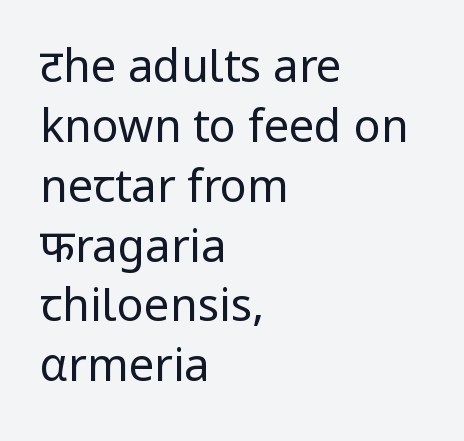
{"serif": "no", "italic": "no", "bold": "no", "weight": "regular", "width": "normal", "stroke_contrast": "low", "x_height": "medium", "monospaced": "no", "underline": "no", "align": "left", "line_spacing": "normal", "line_spacing_ratio": 1.33, "letter_spacing": "normal", "letter_spacing_em": 0.0, "glyph_px": 45}
